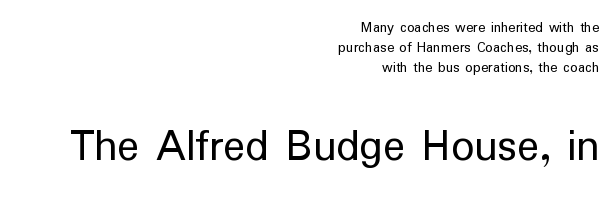
Q: Is the text bold? A: No.
Q: Is the text italic (slanted)? A: No, it is upright.
Q: Is the typeface a serif or a sans-serif typeface? A: Sans-serif.
Q: Is the text underlined? A: No.
Q: How is the paragraph aligned? A: Right-aligned.
Q: Is the spacing between letters normal or unusually wide? A: Normal.
Q: Is the spacing between lines tight, normal or loose? A: Normal.
Q: Which block of text is set in a larger size, the first (top) or the second (bottom)? A: The second (bottom) one.
Q: Width (condensed, normal, or wide)? A: Normal.
Q: Stroke contrast? A: Low.
Q: x-height? A: Medium.
Q: Monospaced? A: No.
